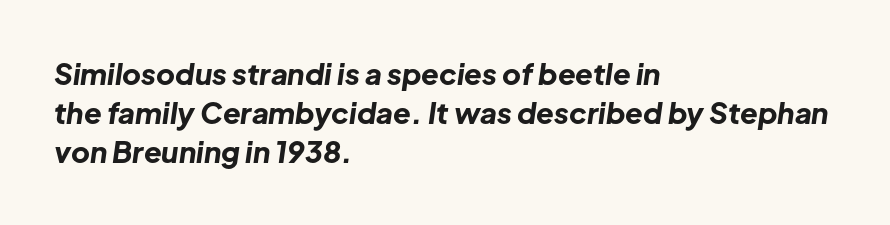
Q: Is the text bold? A: Yes.
Q: Is the text italic (slanted)? A: Yes, it leans right by about 8 degrees.
Q: Is the text underlined? A: No.
Q: How is the paragraph aligned? A: Left-aligned.
Q: Is the spacing between letters normal or unusually wide? A: Normal.
Q: Is the spacing between lines tight, normal or loose? A: Normal.
Q: Width (condensed, normal, or wide)? A: Normal.
Q: Stroke contrast? A: Low.
Q: x-height? A: Medium.
Q: Monospaced? A: No.
